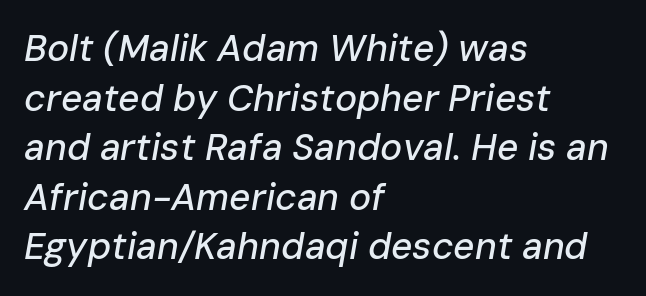
{"italic": "yes", "lean": "right", "slant_degrees": 10, "width": "normal", "stroke_contrast": "low", "x_height": "medium", "monospaced": "no", "underline": "no", "align": "left", "line_spacing": "normal", "line_spacing_ratio": 1.34, "letter_spacing": "normal", "letter_spacing_em": 0.0, "glyph_px": 37}
